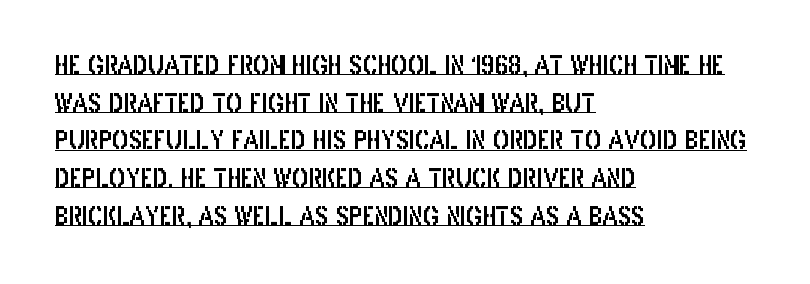
This sample uses an upright cut, with every glyph sitting square on the baseline. Tracking here is standard; glyphs follow each other at the usual distance. The rendering uses a moderate line-height, typical for paragraphs. Horizontal alignment here is leftward, the default for most running prose. Emphasis is given by a line drawn under the lettering.
